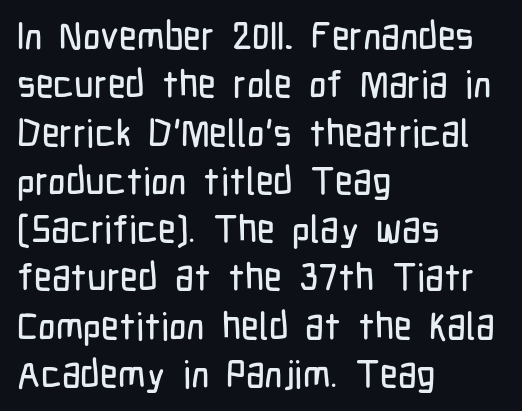
The image shows 38 px condensed sans-serif type, upright; set left-aligned, normal line spacing (1.27x), normal letter spacing, not underlined; low stroke contrast and a medium x-height.
